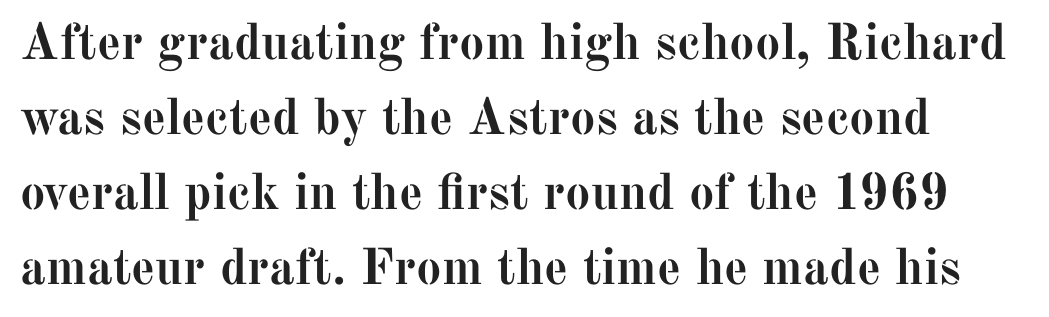
Q: Is the text bold? A: Yes.
Q: Is the text italic (slanted)? A: No, it is upright.
Q: Is the typeface a serif or a sans-serif typeface? A: Serif.
Q: Is the text underlined? A: No.
Q: Is the spacing between letters normal or unusually wide? A: Normal.
Q: Is the spacing between lines tight, normal or loose? A: Normal.
Q: Width (condensed, normal, or wide)? A: Normal.
Q: Stroke contrast? A: Medium.
Q: x-height? A: Medium.
Q: Monospaced? A: No.
